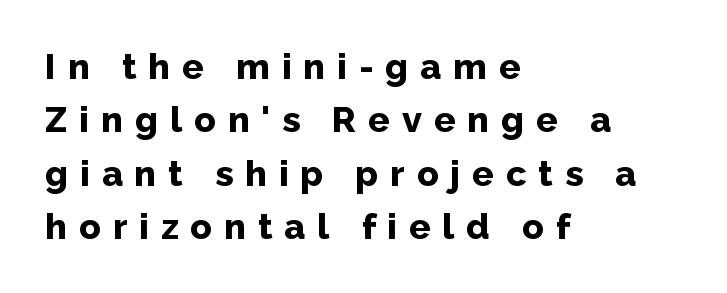
{"serif": "no", "italic": "no", "bold": "yes", "weight": "bold", "width": "normal", "stroke_contrast": "low", "x_height": "medium", "monospaced": "no", "underline": "no", "align": "left", "line_spacing": "normal", "line_spacing_ratio": 1.48, "letter_spacing": "wide", "letter_spacing_em": 0.33, "glyph_px": 36}
